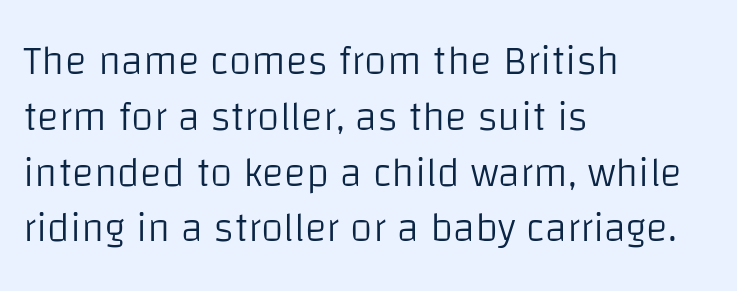
The image shows 41 px light sans-serif type, upright; set left-aligned, normal line spacing (1.36x), normal letter spacing, not underlined; low stroke contrast and a large x-height.
